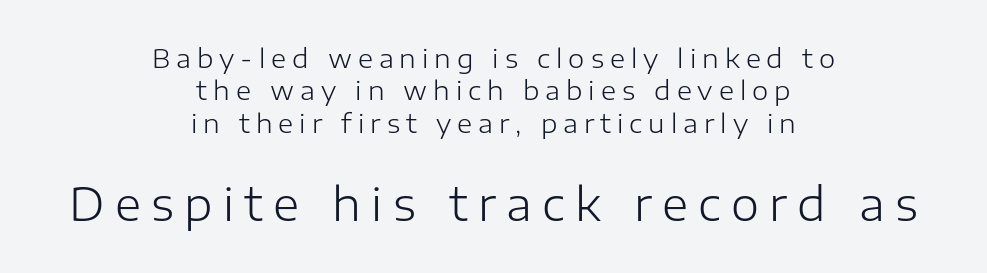
The image shows 45 px light sans-serif type, upright; set centered, normal line spacing (1.25x), unusually wide letter spacing (+0.23 em), not underlined; the second (bottom) block is 1.73x larger; low stroke contrast and a medium x-height.
